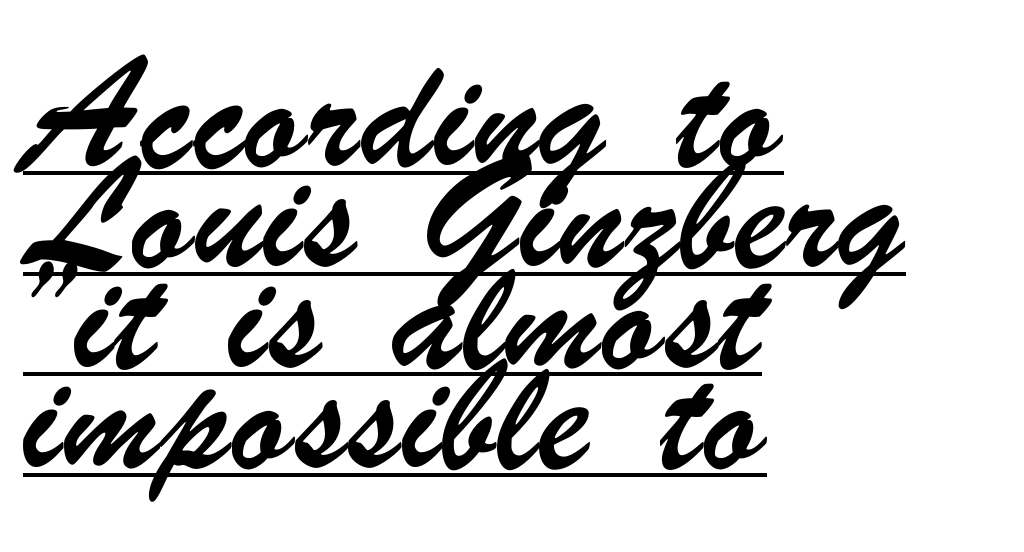
Q: Is the typeface a serif or a sans-serif typeface? A: Sans-serif.
Q: Is the text underlined? A: Yes.
Q: How is the paragraph aligned? A: Left-aligned.
Q: Is the spacing between letters normal or unusually wide? A: Normal.
Q: Is the spacing between lines tight, normal or loose? A: Normal.
Q: Width (condensed, normal, or wide)? A: Condensed.
Q: Stroke contrast? A: Low.
Q: x-height? A: Small.
Q: Monospaced? A: No.
